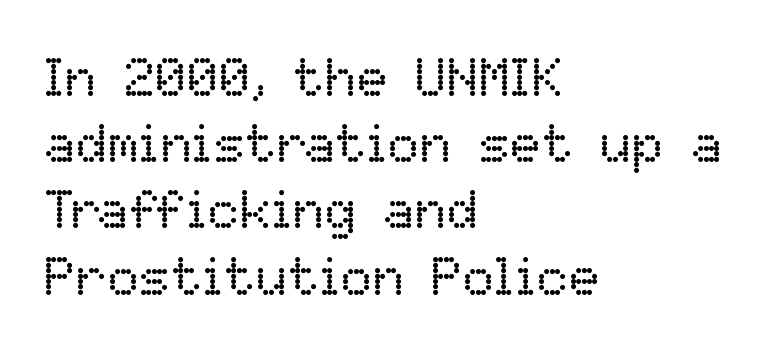
The image shows 53 px regular-weight type, upright; set left-aligned, normal line spacing (1.25x), normal letter spacing, not underlined; low stroke contrast and a medium x-height.
